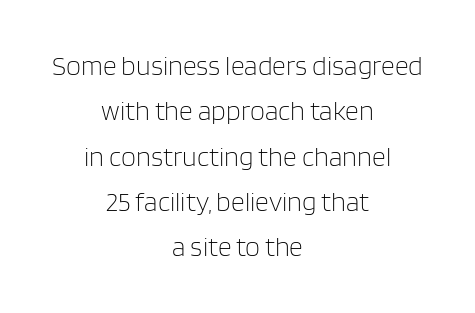
{"italic": "no", "bold": "no", "underline": "no", "align": "center", "line_spacing": "normal", "line_spacing_ratio": 1.68, "letter_spacing": "normal", "letter_spacing_em": 0.0, "glyph_px": 27}
